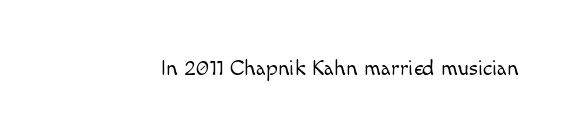
{"italic": "no", "bold": "no", "underline": "no", "letter_spacing": "normal", "letter_spacing_em": 0.0, "glyph_px": 22}
